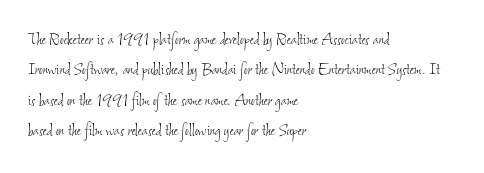
The image shows 20 px text type; set left-aligned, normal line spacing (1.52x), normal letter spacing, not underlined.
